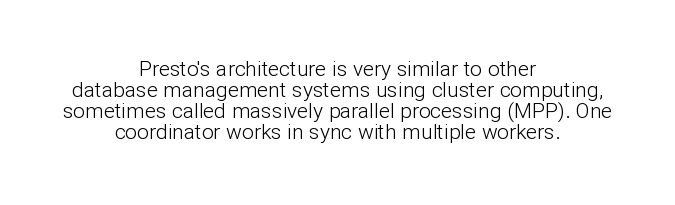
Q: Is the text bold? A: No.
Q: Is the text italic (slanted)? A: No, it is upright.
Q: Is the text underlined? A: No.
Q: How is the paragraph aligned? A: Centered.
Q: Is the spacing between letters normal or unusually wide? A: Normal.
Q: Is the spacing between lines tight, normal or loose? A: Tight.
